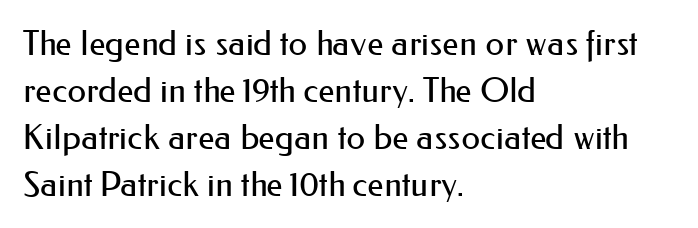
Q: Is the text bold? A: No.
Q: Is the text italic (slanted)? A: No, it is upright.
Q: Is the typeface a serif or a sans-serif typeface? A: Sans-serif.
Q: Is the text underlined? A: No.
Q: How is the paragraph aligned? A: Left-aligned.
Q: Is the spacing between letters normal or unusually wide? A: Normal.
Q: Is the spacing between lines tight, normal or loose? A: Normal.
Q: Width (condensed, normal, or wide)? A: Normal.
Q: Stroke contrast? A: Medium.
Q: x-height? A: Small.
Q: Monospaced? A: No.
